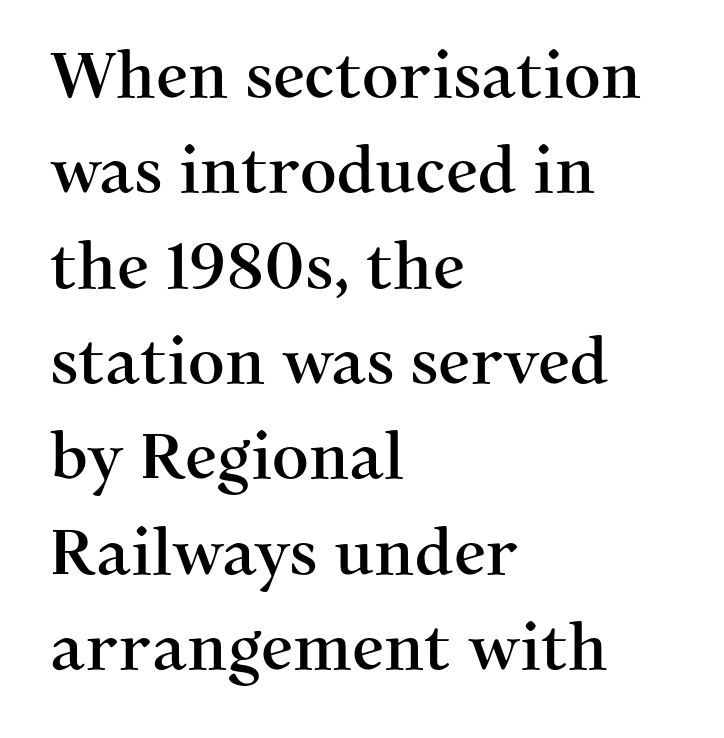
Q: Is the text italic (slanted)? A: No, it is upright.
Q: Is the typeface a serif or a sans-serif typeface? A: Serif.
Q: Is the text underlined? A: No.
Q: How is the paragraph aligned? A: Left-aligned.
Q: Is the spacing between letters normal or unusually wide? A: Normal.
Q: Is the spacing between lines tight, normal or loose? A: Normal.
Q: Width (condensed, normal, or wide)? A: Normal.
Q: Stroke contrast? A: Medium.
Q: x-height? A: Medium.
Q: Monospaced? A: No.
